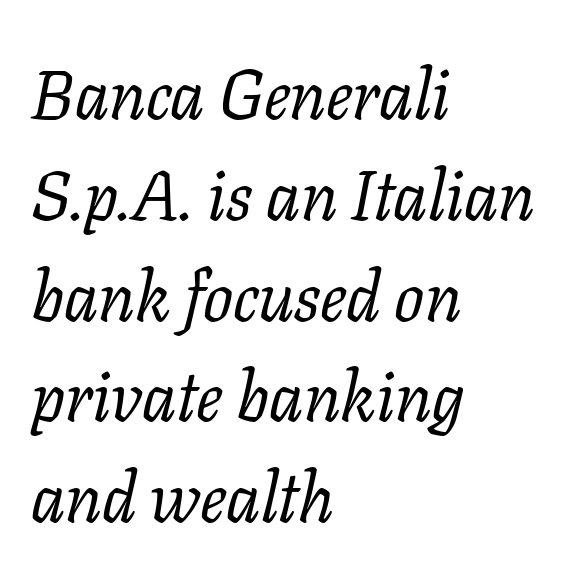
Q: Is the text bold? A: No.
Q: Is the text italic (slanted)? A: Yes, it leans right by about 11 degrees.
Q: Is the typeface a serif or a sans-serif typeface? A: Serif.
Q: Is the text underlined? A: No.
Q: How is the paragraph aligned? A: Left-aligned.
Q: Is the spacing between letters normal or unusually wide? A: Normal.
Q: Is the spacing between lines tight, normal or loose? A: Normal.
Q: Width (condensed, normal, or wide)? A: Normal.
Q: Stroke contrast? A: Low.
Q: x-height? A: Medium.
Q: Monospaced? A: No.
